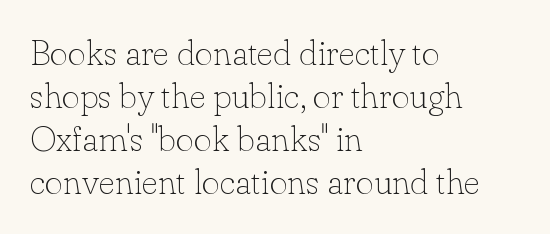
Q: Is the text bold? A: No.
Q: Is the text italic (slanted)? A: No, it is upright.
Q: Is the typeface a serif or a sans-serif typeface? A: Serif.
Q: Is the text underlined? A: No.
Q: How is the paragraph aligned? A: Left-aligned.
Q: Is the spacing between letters normal or unusually wide? A: Normal.
Q: Width (condensed, normal, or wide)? A: Normal.
Q: Stroke contrast? A: Low.
Q: x-height? A: Small.
Q: Monospaced? A: No.
